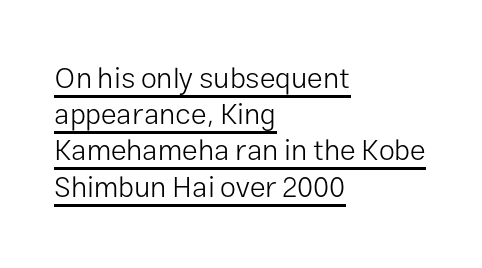
{"serif": "no", "italic": "no", "bold": "no", "weight": "light", "width": "normal", "stroke_contrast": "low", "x_height": "medium", "monospaced": "no", "underline": "yes", "align": "left", "line_spacing": "normal", "line_spacing_ratio": 1.25, "letter_spacing": "normal", "letter_spacing_em": 0.0, "glyph_px": 29}
